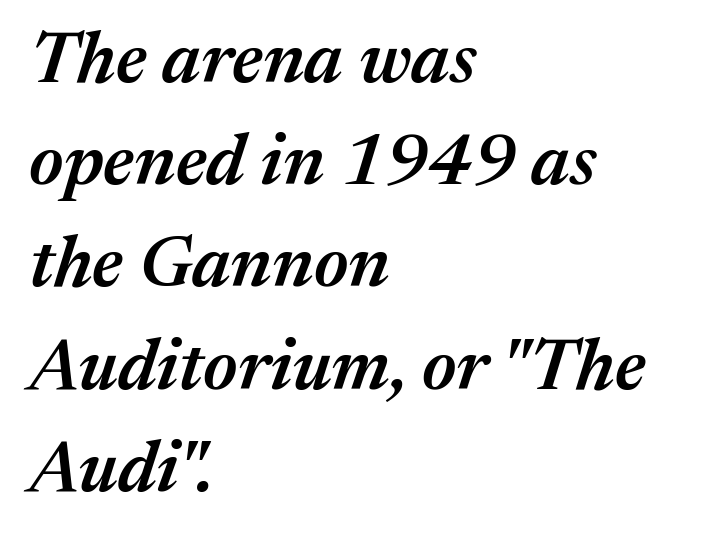
The image shows 72 px semibold type, italic (leaning right); set left-aligned, normal line spacing (1.42x), normal letter spacing, not underlined; medium stroke contrast and a medium x-height.
